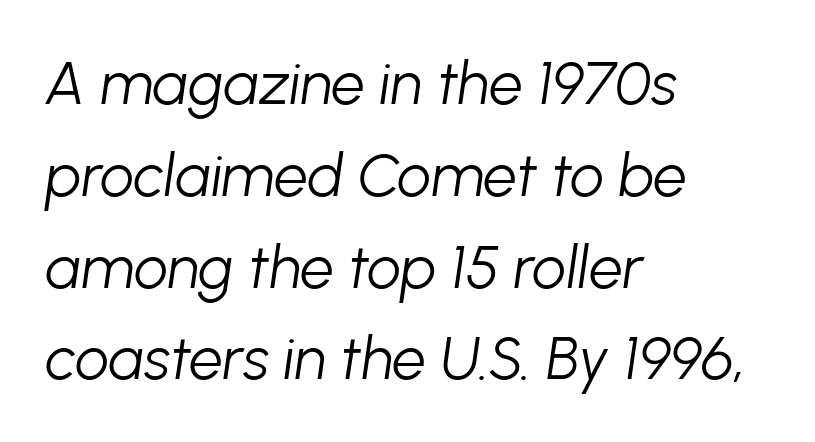
The image shows 60 px light type, italic (leaning right); set left-aligned, normal line spacing (1.53x), normal letter spacing, not underlined; low stroke contrast and a medium x-height.
